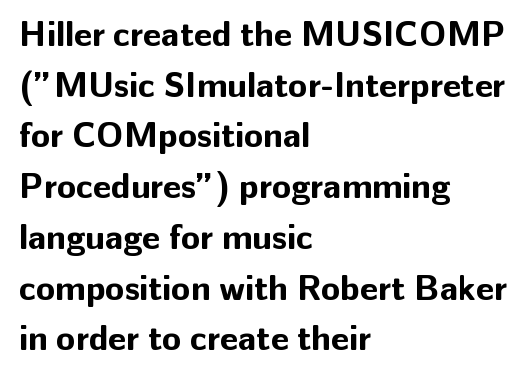
The image shows 35 px bold sans-serif type, upright; set left-aligned, normal line spacing (1.45x), normal letter spacing, not underlined; low stroke contrast and a medium x-height.
